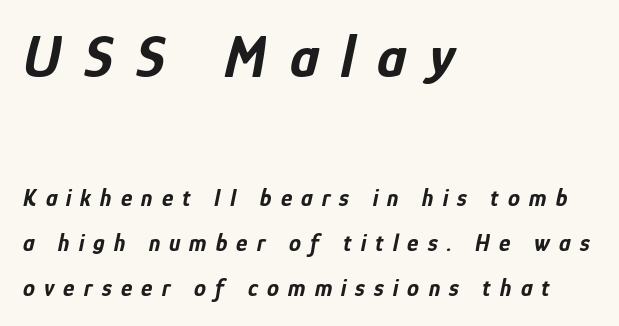
The image shows 60 px bold, condensed type, italic (leaning right); set left-aligned, line spacing 1.88x, unusually wide letter spacing (+0.38 em), not underlined; the first (top) block is 2.5x larger; low stroke contrast and a medium x-height.
